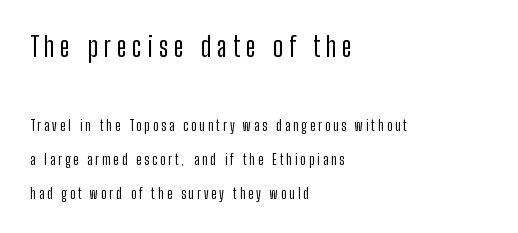
{"italic": "no", "underline": "no", "align": "left", "line_spacing": "loose", "line_spacing_ratio": 2.43, "letter_spacing": "wide", "letter_spacing_em": 0.22, "larger_block": "first", "size_ratio": 1.93, "glyph_px": 27}
